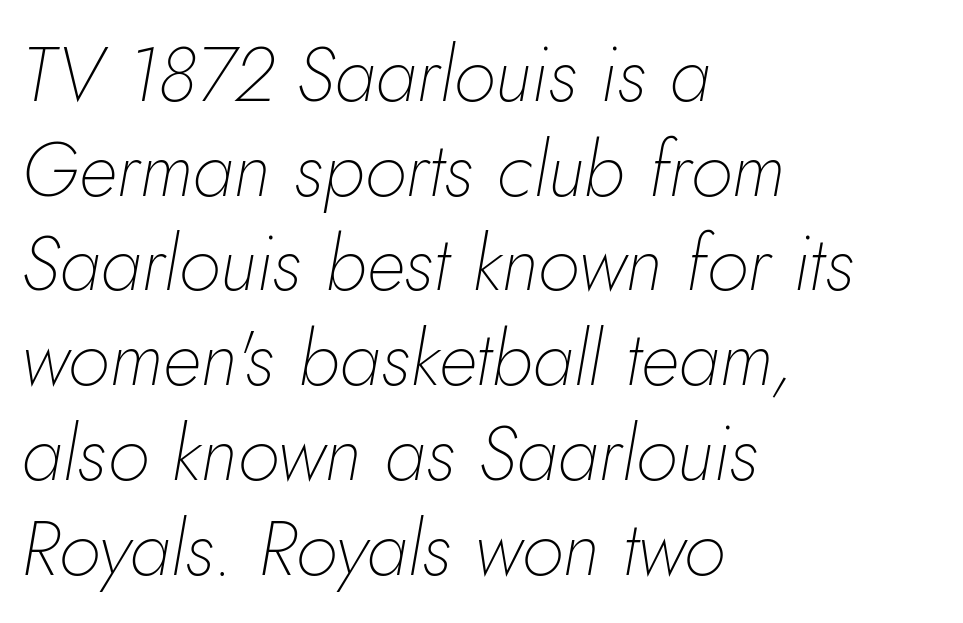
Q: Is the text bold? A: No.
Q: Is the text italic (slanted)? A: Yes, it leans right by about 10 degrees.
Q: Is the text underlined? A: No.
Q: How is the paragraph aligned? A: Left-aligned.
Q: Is the spacing between letters normal or unusually wide? A: Normal.
Q: Width (condensed, normal, or wide)? A: Normal.
Q: Stroke contrast? A: Low.
Q: x-height? A: Small.
Q: Monospaced? A: No.
